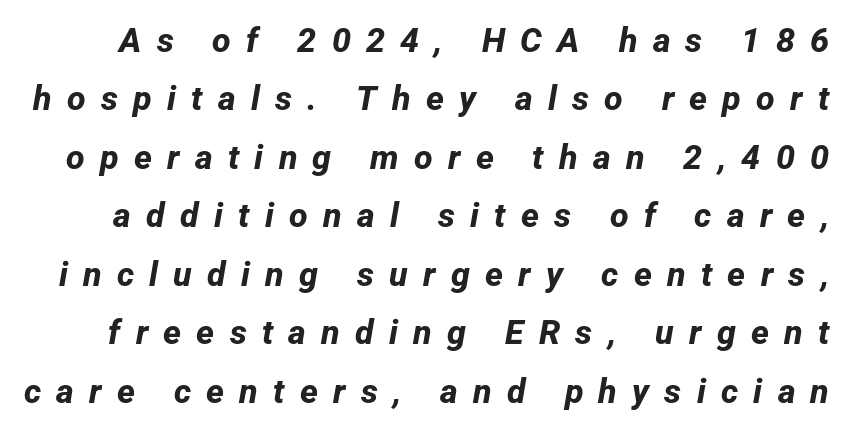
{"serif": "no", "bold": "yes", "weight": "bold", "width": "normal", "stroke_contrast": "low", "x_height": "medium", "monospaced": "no", "underline": "no", "line_spacing_ratio": 1.72, "letter_spacing": "wide", "letter_spacing_em": 0.45, "glyph_px": 34}
